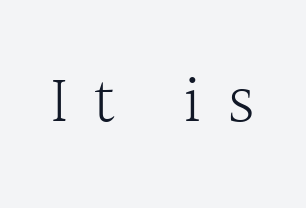
The image shows 67 px light serif type, upright; set unusually wide letter spacing (+0.38 em), not underlined; a medium x-height.
